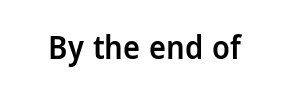
The image shows 32 px semibold sans-serif type, upright; set normal letter spacing, not underlined; low stroke contrast and a medium x-height.
